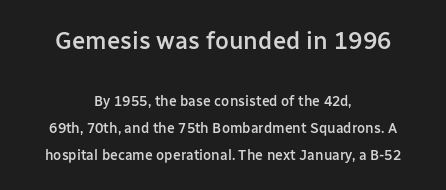
{"italic": "no", "bold": "semi", "underline": "no", "align": "center", "line_spacing": "loose", "line_spacing_ratio": 1.93, "letter_spacing": "normal", "letter_spacing_em": 0.0, "larger_block": "first", "size_ratio": 1.71, "glyph_px": 24}
